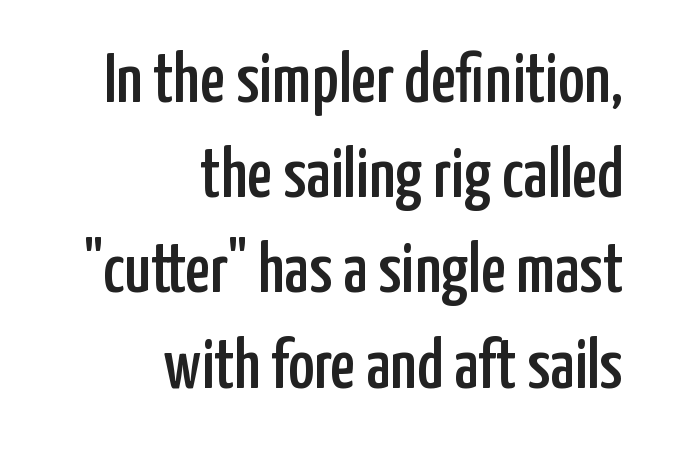
{"serif": "no", "italic": "no", "width": "condensed", "stroke_contrast": "low", "x_height": "medium", "monospaced": "no", "underline": "no", "align": "right", "line_spacing": "normal", "line_spacing_ratio": 1.36, "letter_spacing": "normal", "letter_spacing_em": 0.0, "glyph_px": 70}
